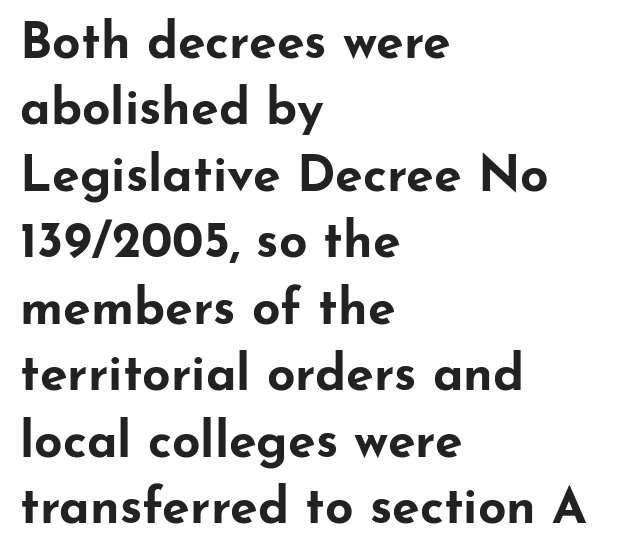
The image shows 50 px bold, wide sans-serif type, upright; set left-aligned, normal line spacing (1.33x), normal letter spacing, not underlined; low stroke contrast and a small x-height.
